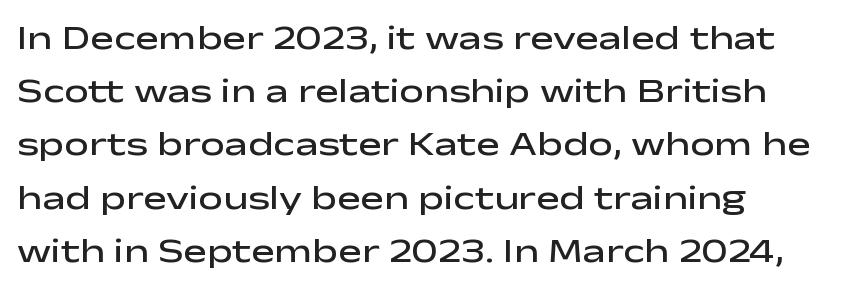
The image shows 35 px semibold, wide sans-serif type, upright; set normal line spacing (1.52x), normal letter spacing, not underlined; low stroke contrast and a medium x-height.
